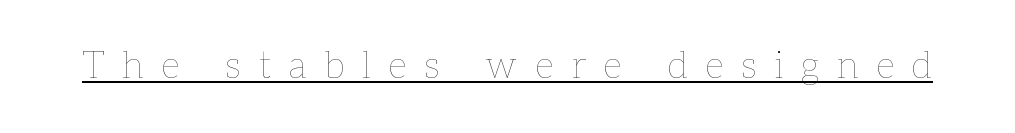
The letterforms sit at book weight or below. In designer terms, the underline attribute is active on this setting. Rendered with straight, roman letterforms. Is this a fixed-width face? No — the glyphs have proportional, varying widths. Inter-character spacing is expanded well beyond the font's built-in metrics.
